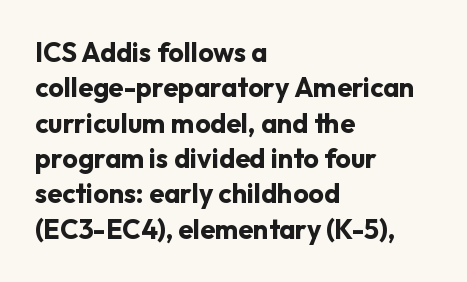
A clean baseline with only descenders dipping below it. These lines stack with their left ends in a neat column. Regular leading. Pretty heavy lettering here — definitely bold. Does extra space separate the letters? No, they use regular spacing.
